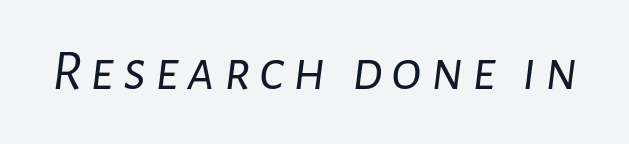
Q: Is the text bold? A: No.
Q: Is the text italic (slanted)? A: Yes, it leans right by about 7 degrees.
Q: Is the text underlined? A: No.
Q: Width (condensed, normal, or wide)? A: Normal.
Q: Stroke contrast? A: Low.
Q: x-height? A: Medium.
Q: Monospaced? A: No.
